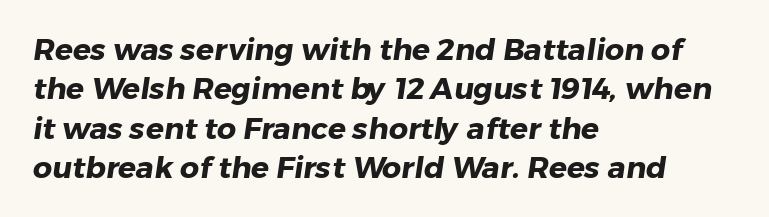
How are the letters spaced? Ordinarily, with no added tracking. Heavy, bold letterforms. A student would call this left alignment; a typographer would say flush left, rag right. Regarding leading, the lines here are spaced in the standard way. Letters rest on an invisible, unmarked baseline.
